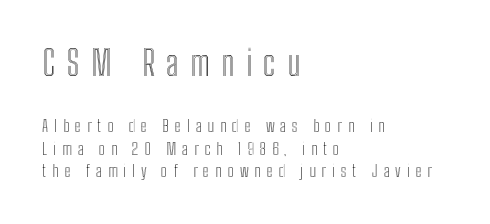
{"italic": "no", "width": "condensed", "x_height": "medium", "monospaced": "no", "underline": "no", "align": "left", "line_spacing": "normal", "line_spacing_ratio": 1.34, "letter_spacing": "wide", "letter_spacing_em": 0.34, "larger_block": "first", "size_ratio": 2.0, "glyph_px": 34}
